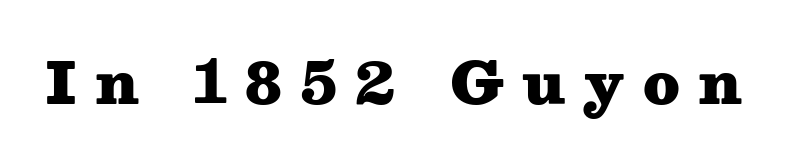
The letters advance in unequal steps, a hallmark of proportional type. The letters stand upright; this is a roman face. Has an underline been added? It has not. The gaps between neighbouring characters are conspicuously large. The face used here has the dense, thick strokes of a bold. Classification — serif.
